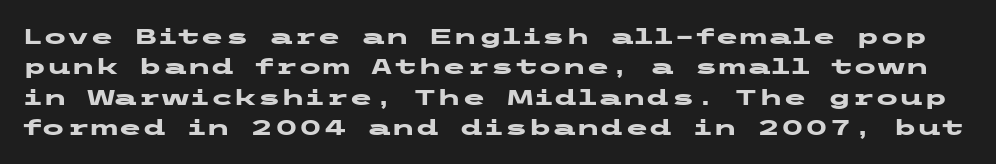
{"italic": "no", "bold": "yes", "underline": "no", "line_spacing": "normal", "line_spacing_ratio": 1.38, "letter_spacing": "normal", "letter_spacing_em": 0.0, "glyph_px": 22}
